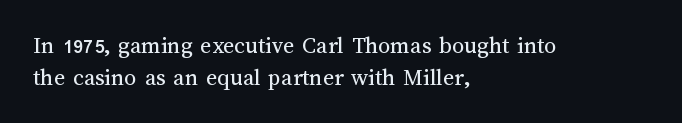
The image shows 24 px text type, upright; set left-aligned, normal line spacing (1.32x), normal letter spacing, not underlined.
